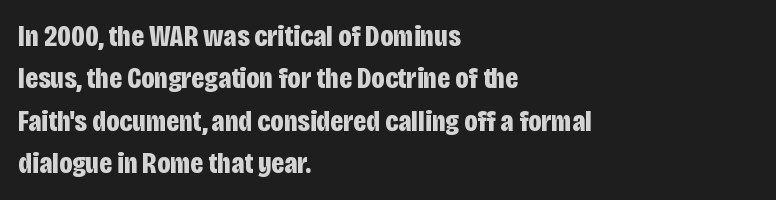
The image shows 30 px bold, condensed sans-serif type, upright; set left-aligned, normal line spacing (1.41x), normal letter spacing, not underlined; low stroke contrast and a large x-height.
